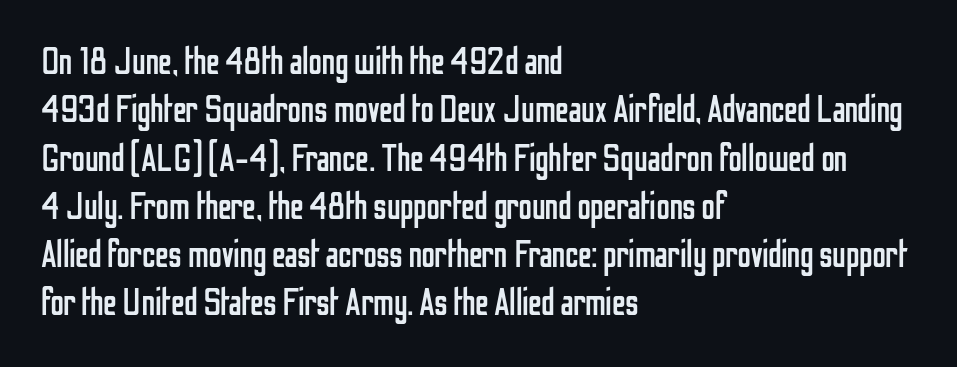
Q: Is the text bold? A: No.
Q: Is the text italic (slanted)? A: No, it is upright.
Q: Is the typeface a serif or a sans-serif typeface? A: Sans-serif.
Q: Is the text underlined? A: No.
Q: How is the paragraph aligned? A: Left-aligned.
Q: Is the spacing between letters normal or unusually wide? A: Normal.
Q: Is the spacing between lines tight, normal or loose? A: Normal.
Q: Width (condensed, normal, or wide)? A: Condensed.
Q: Stroke contrast? A: Low.
Q: x-height? A: Medium.
Q: Monospaced? A: No.
